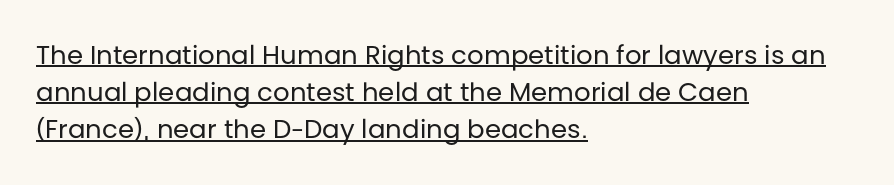
Summary of weight: not heavy and not bold. The type sits square on the baseline with zero lean. Tracking here is standard; glyphs follow each other at the usual distance. The glyphs are accompanied by a horizontal stroke just below them. Leftover space on each line is placed entirely after the last word.
